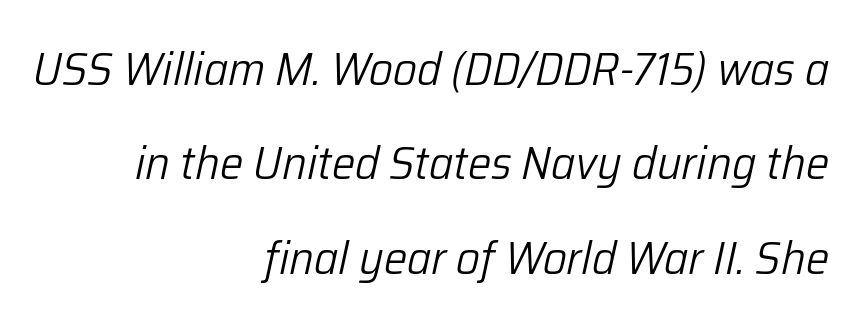
The image shows 47 px light type, italic (leaning right); set right-aligned, loose line spacing (2.01x), normal letter spacing, not underlined; low stroke contrast and a medium x-height.
